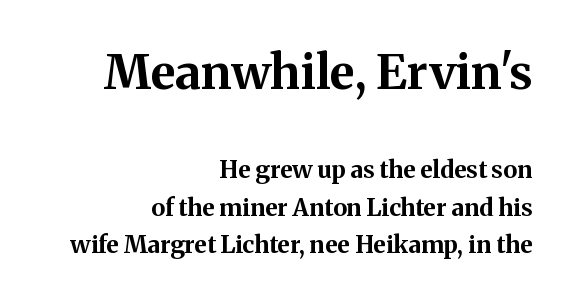
Q: Is the text bold? A: Yes.
Q: Is the text italic (slanted)? A: No, it is upright.
Q: Is the typeface a serif or a sans-serif typeface? A: Serif.
Q: Is the text underlined? A: No.
Q: How is the paragraph aligned? A: Right-aligned.
Q: Is the spacing between letters normal or unusually wide? A: Normal.
Q: Is the spacing between lines tight, normal or loose? A: Normal.
Q: Which block of text is set in a larger size, the first (top) or the second (bottom)? A: The first (top) one.
Q: Width (condensed, normal, or wide)? A: Normal.
Q: Stroke contrast? A: Medium.
Q: x-height? A: Medium.
Q: Monospaced? A: No.
